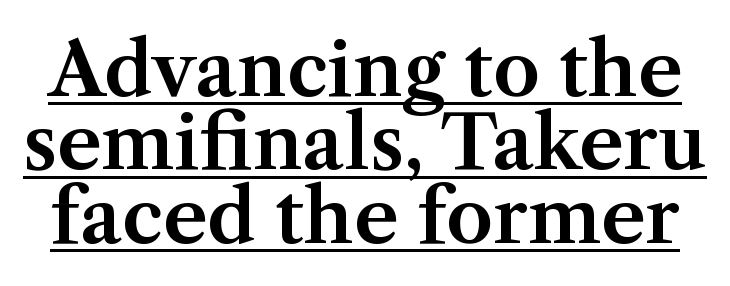
Quick note: underline on. This sample uses an upright cut, with every glyph sitting square on the baseline. The designer dialed line spacing down below the default. Here the designer chose a conventional face with non-uniform glyph widths.
